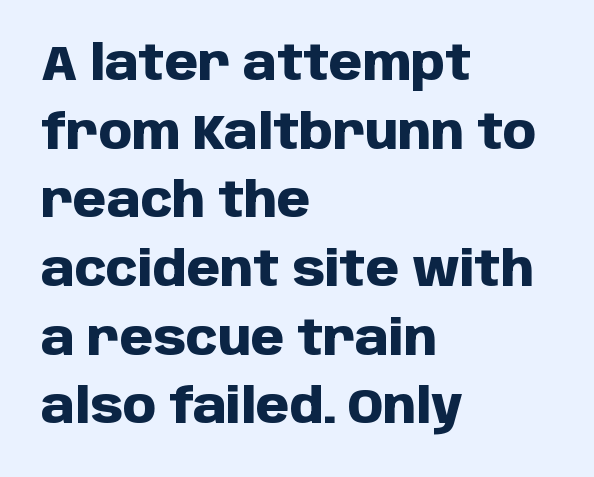
{"serif": "no", "italic": "no", "bold": "yes", "weight": "heavy", "width": "normal", "stroke_contrast": "low", "x_height": "large", "monospaced": "no", "underline": "no", "align": "left", "line_spacing": "normal", "line_spacing_ratio": 1.43, "letter_spacing": "normal", "letter_spacing_em": 0.0, "glyph_px": 48}
